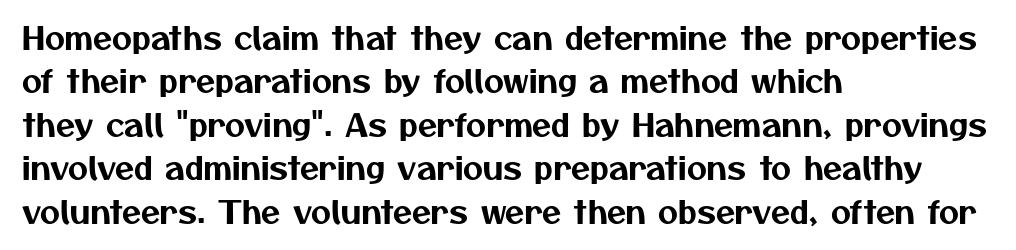
The image shows 31 px sans-serif type; set left-aligned, normal line spacing (1.4x), normal letter spacing, not underlined; medium stroke contrast and a medium x-height.
